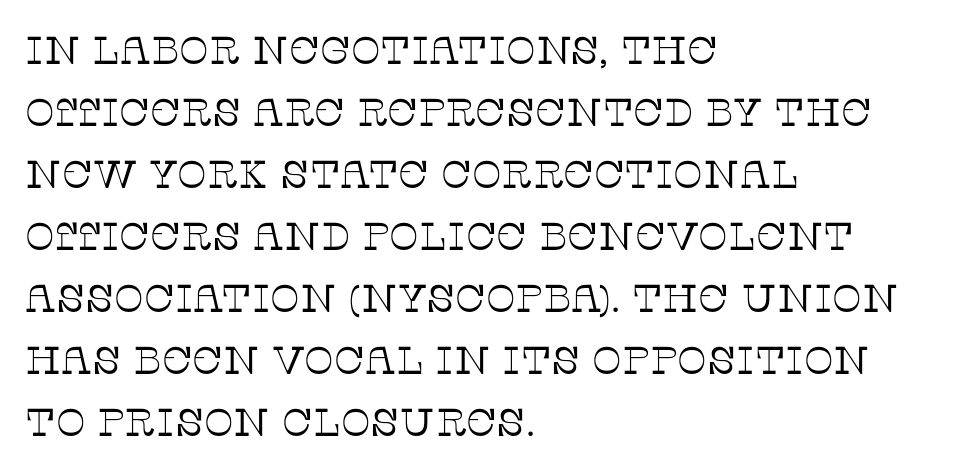
The image shows 39 px thin serif type, upright; set left-aligned, normal line spacing (1.59x), normal letter spacing, not underlined; low stroke contrast and a large x-height.
